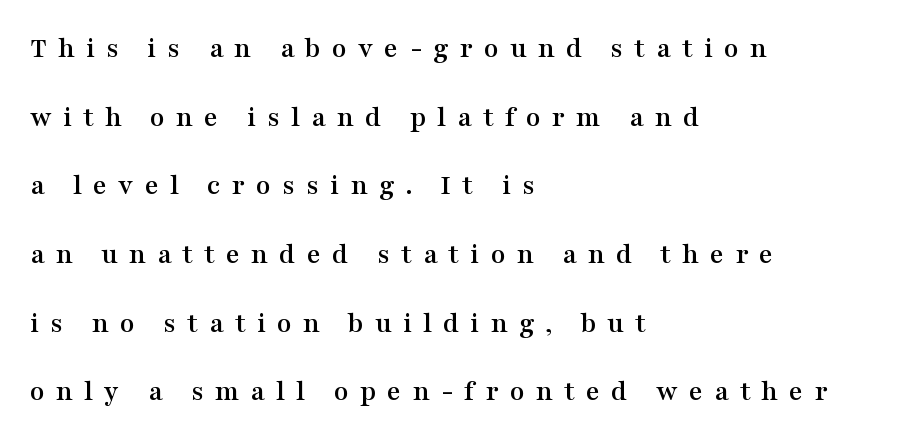
Does the lettering tilt? It doesn't — this is upright. Horizontally, the lines are justified to the leading edge only. Descenders are the only things crossing below the line. In terms of leading, this rendering errs on the spacious side. Display-style spreading of the glyphs; the letterfit is very open. A serif font was chosen for this passage.
